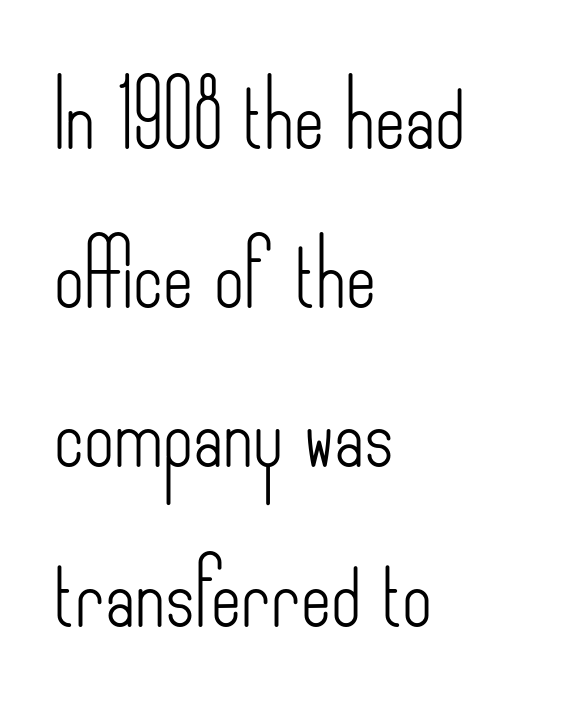
{"serif": "no", "italic": "no", "bold": "no", "weight": "light", "width": "condensed", "stroke_contrast": "low", "x_height": "small", "monospaced": "no", "underline": "no", "align": "left", "line_spacing": "loose", "line_spacing_ratio": 2.45, "letter_spacing": "normal", "letter_spacing_em": 0.0, "glyph_px": 65}
